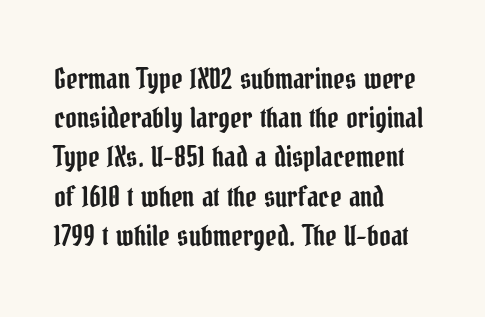
{"serif": "yes", "italic": "no", "width": "condensed", "stroke_contrast": "low", "x_height": "medium", "monospaced": "no", "underline": "no", "align": "left", "line_spacing": "normal", "line_spacing_ratio": 1.4, "letter_spacing": "normal", "letter_spacing_em": 0.0, "glyph_px": 28}
